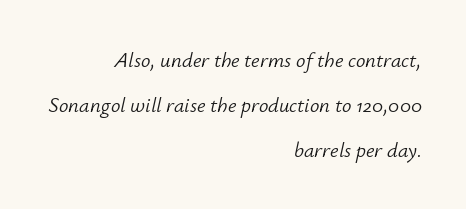
Q: Is the text bold? A: No.
Q: Is the text italic (slanted)? A: Yes, it leans right by about 12 degrees.
Q: Is the text underlined? A: No.
Q: How is the paragraph aligned? A: Right-aligned.
Q: Is the spacing between letters normal or unusually wide? A: Normal.
Q: Is the spacing between lines tight, normal or loose? A: Loose.
